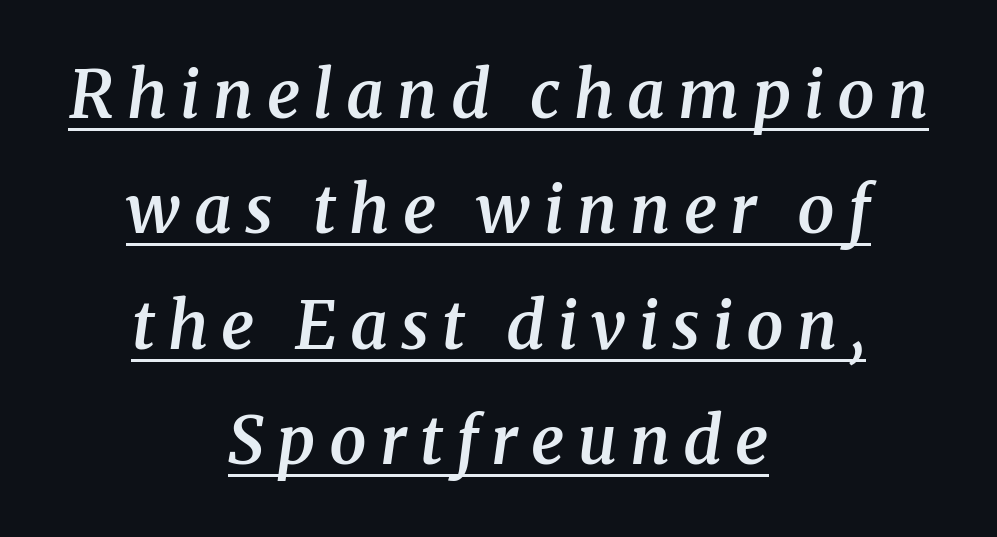
{"serif": "yes", "italic": "yes", "lean": "right", "slant_degrees": 8, "bold": "semi", "weight": "semibold", "width": "normal", "stroke_contrast": "medium", "x_height": "medium", "monospaced": "no", "underline": "yes", "align": "center", "line_spacing_ratio": 1.75, "letter_spacing": "wide", "letter_spacing_em": 0.2, "glyph_px": 66}
